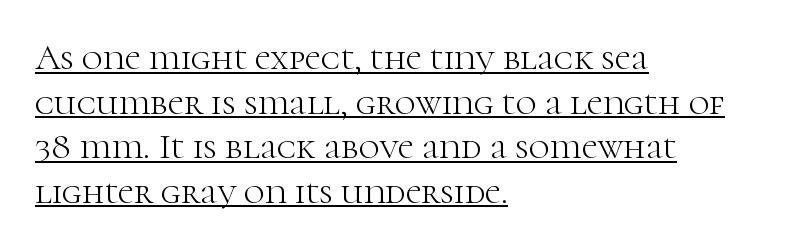
The image shows 36 px light serif type, upright; set left-aligned, line spacing 1.24x, normal letter spacing, underlined; high stroke contrast and a medium x-height.
